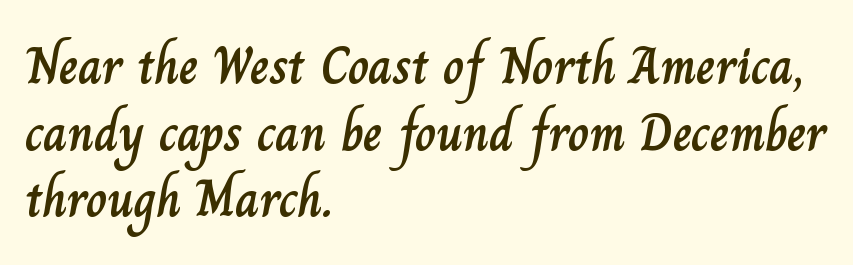
{"width": "normal", "stroke_contrast": "low", "x_height": "small", "monospaced": "no", "underline": "no", "align": "left", "line_spacing": "normal", "line_spacing_ratio": 1.28, "letter_spacing": "normal", "letter_spacing_em": 0.0, "glyph_px": 52}
